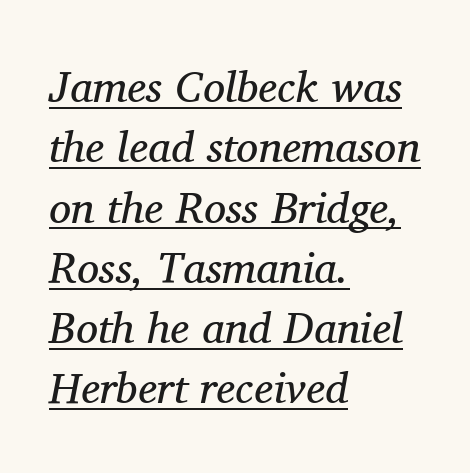
This sample uses a serif face. The specimen reads as italic at a glance. Horizontally, the lines are justified to the leading edge only. Line spacing here is normal. Each letter keeps its own natural width here, so spacing adapts to shape. Heaviness? Minimal to ordinary, like unemphasized prose.
